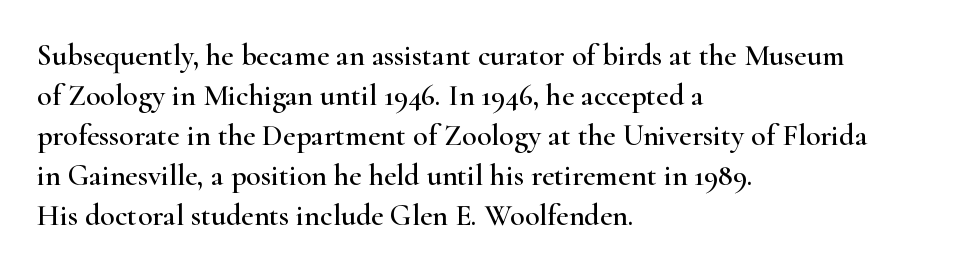
{"serif": "yes", "italic": "no", "width": "wide", "stroke_contrast": "high", "x_height": "small", "monospaced": "no", "underline": "no", "align": "left", "line_spacing": "normal", "line_spacing_ratio": 1.33, "letter_spacing": "normal", "letter_spacing_em": 0.0, "glyph_px": 30}
